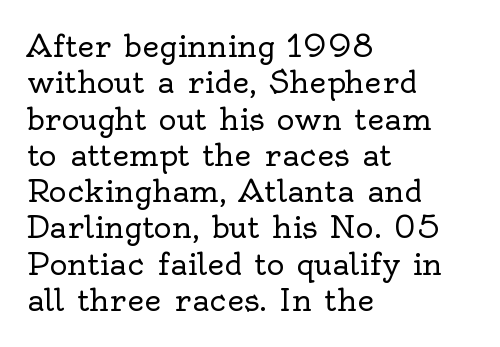
The passage shown is typeset with a serif family. The face used here is proportionally spaced, like ordinary book or web type. Standard letterfit; no display-style spreading of the glyphs. Letters have the restrained weight of plain body copy at most. Characters remain perfectly vertical along every line. The space directly below the letters is spotless.
